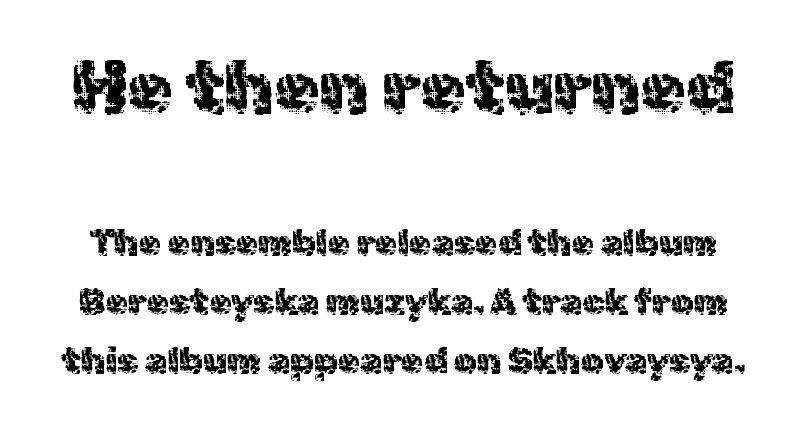
Q: Is the text italic (slanted)? A: No, it is upright.
Q: Is the typeface a serif or a sans-serif typeface? A: Sans-serif.
Q: Is the text underlined? A: No.
Q: Is the spacing between letters normal or unusually wide? A: Normal.
Q: Is the spacing between lines tight, normal or loose? A: Normal.
Q: Which block of text is set in a larger size, the first (top) or the second (bottom)? A: The first (top) one.
Q: Width (condensed, normal, or wide)? A: Normal.
Q: x-height? A: Medium.
Q: Monospaced? A: No.
